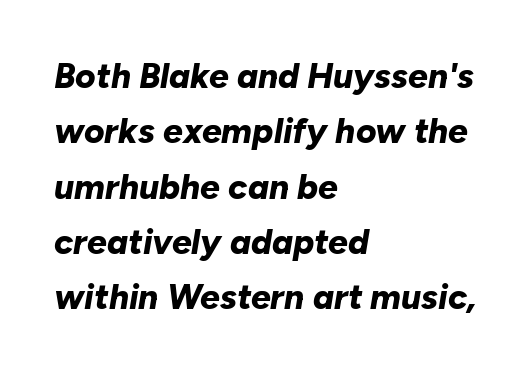
Q: Is the text bold? A: Yes.
Q: Is the text italic (slanted)? A: Yes, it leans right by about 10 degrees.
Q: Is the text underlined? A: No.
Q: How is the paragraph aligned? A: Left-aligned.
Q: Is the spacing between letters normal or unusually wide? A: Normal.
Q: Is the spacing between lines tight, normal or loose? A: Normal.
Q: Width (condensed, normal, or wide)? A: Normal.
Q: Stroke contrast? A: Low.
Q: x-height? A: Medium.
Q: Monospaced? A: No.
